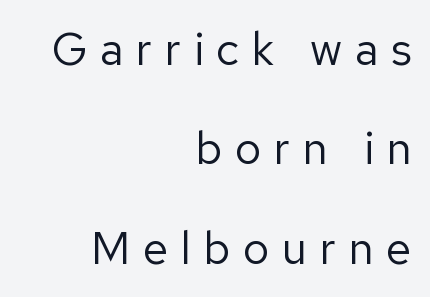
Stems and bowls with no extra thickness — not bold. The space beneath each line is pristine and unruled. Note the varied advance widths — an 'i' is clearly narrower than an 'm'. This sample trades compactness for vertical openness between lines. In terms of posture, this sample is upright. Which margin do the lines hug? The right one — the left edge is uneven.
